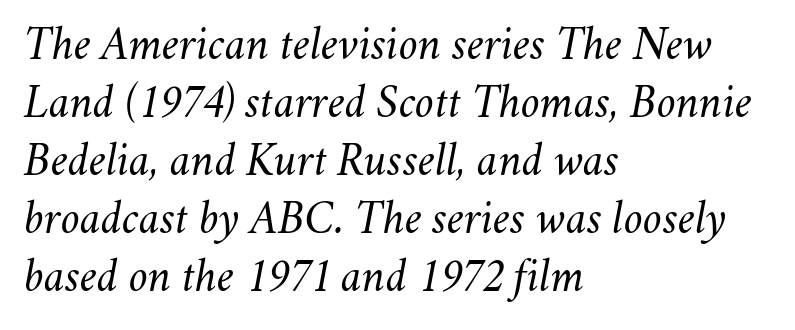
The image shows 48 px light type, italic (leaning right); set left-aligned, line spacing 1.21x, normal letter spacing, not underlined; medium stroke contrast and a small x-height.
